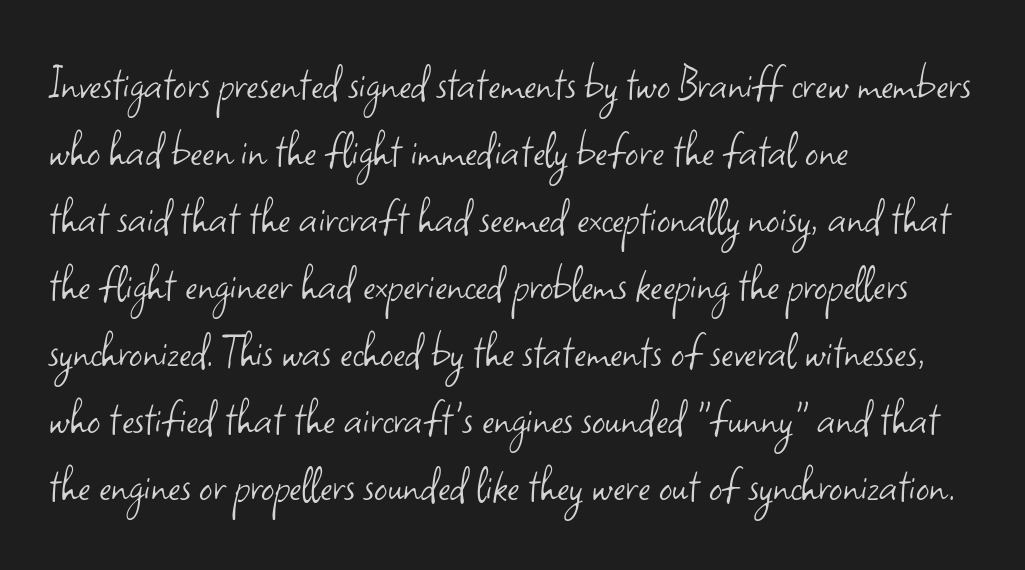
{"serif": "no", "bold": "no", "weight": "light", "width": "normal", "stroke_contrast": "low", "x_height": "small", "monospaced": "no", "underline": "no", "align": "left", "line_spacing": "normal", "line_spacing_ratio": 1.29, "letter_spacing": "normal", "letter_spacing_em": 0.0, "glyph_px": 52}
